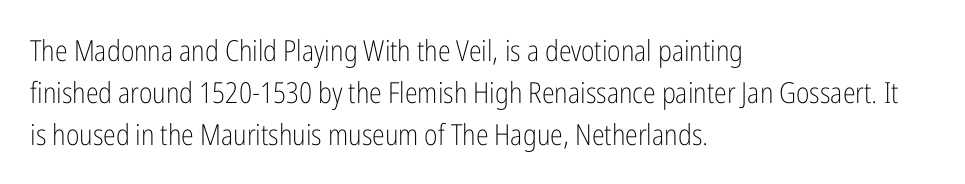
Q: Is the text bold? A: No.
Q: Is the text italic (slanted)? A: No, it is upright.
Q: Is the typeface a serif or a sans-serif typeface? A: Sans-serif.
Q: Is the text underlined? A: No.
Q: How is the paragraph aligned? A: Left-aligned.
Q: Is the spacing between letters normal or unusually wide? A: Normal.
Q: Is the spacing between lines tight, normal or loose? A: Normal.
Q: Width (condensed, normal, or wide)? A: Condensed.
Q: Stroke contrast? A: Low.
Q: x-height? A: Medium.
Q: Monospaced? A: No.
